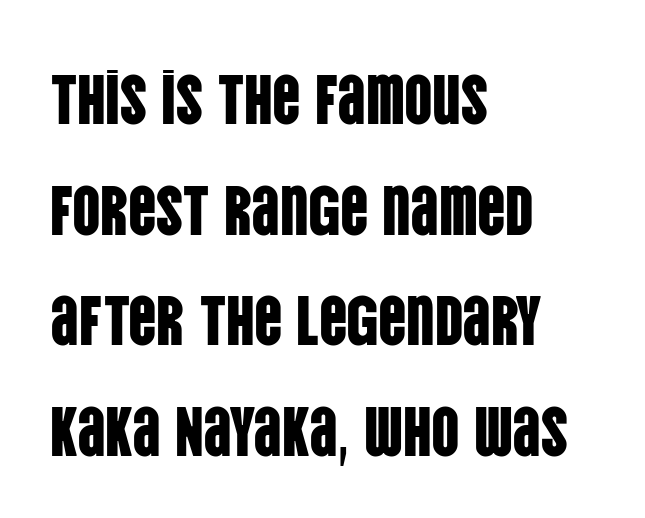
Between one letter and the next there's only the usual sliver of space. A sans-serif font was chosen for this passage. Check under the words: just untouched page. Posture: upright roman. Line spacing here is normal. These lines stack with their left ends in a neat column.
